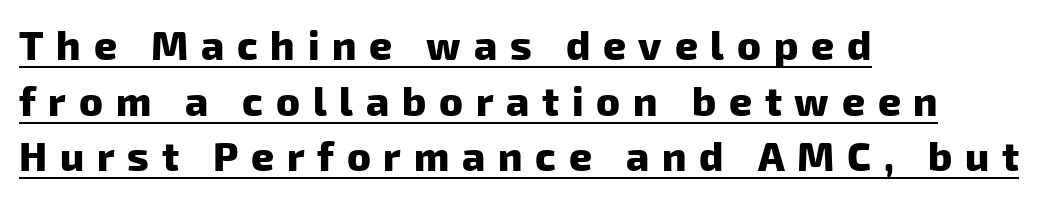
The image shows 40 px heavy sans-serif type; set left-aligned, normal line spacing (1.39x), unusually wide letter spacing (+0.32 em), underlined; low stroke contrast and a medium x-height.
